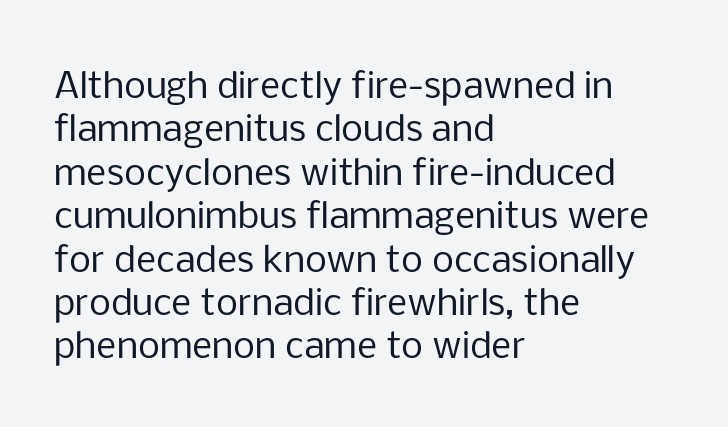
The line texture is even and compact thanks to regular tracking. Notice how the stems are strictly vertical — no italics here. Note: no serifs on the glyphs. Spacing verdict: proportional, widths tailored to each character. Has an underline been added? It has not. The text block is weighted toward the left margin, trailing off unevenly rightward.
